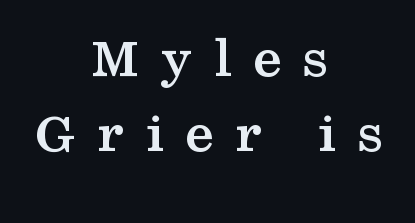
The image shows 59 px semibold, wide serif type, upright; set centered, normal line spacing (1.27x), unusually wide letter spacing (+0.35 em), not underlined; medium stroke contrast and a medium x-height.
